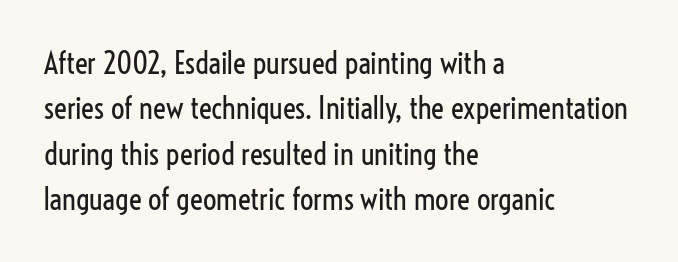
{"serif": "no", "italic": "no", "bold": "no", "weight": "regular", "width": "condensed", "stroke_contrast": "low", "x_height": "medium", "monospaced": "no", "underline": "no", "align": "left", "line_spacing": "normal", "line_spacing_ratio": 1.51, "letter_spacing": "normal", "letter_spacing_em": 0.0, "glyph_px": 30}
